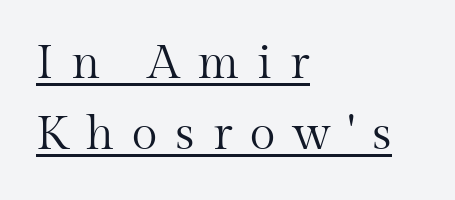
Q: Is the text bold? A: No.
Q: Is the text italic (slanted)? A: No, it is upright.
Q: Is the typeface a serif or a sans-serif typeface? A: Serif.
Q: Is the text underlined? A: Yes.
Q: How is the paragraph aligned? A: Left-aligned.
Q: Is the spacing between letters normal or unusually wide? A: Unusually wide.
Q: Is the spacing between lines tight, normal or loose? A: Normal.
Q: Width (condensed, normal, or wide)? A: Normal.
Q: Stroke contrast? A: Medium.
Q: x-height? A: Medium.
Q: Monospaced? A: No.
